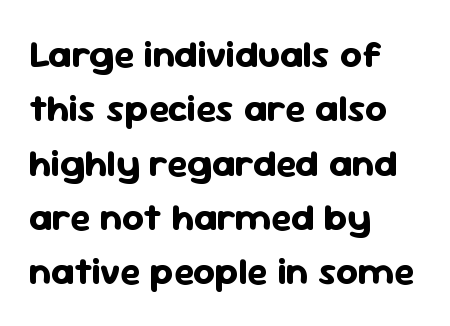
{"serif": "no", "italic": "no", "bold": "yes", "weight": "bold", "width": "normal", "stroke_contrast": "low", "x_height": "medium", "monospaced": "no", "underline": "no", "align": "left", "line_spacing": "normal", "line_spacing_ratio": 1.43, "letter_spacing": "normal", "letter_spacing_em": 0.0, "glyph_px": 38}
